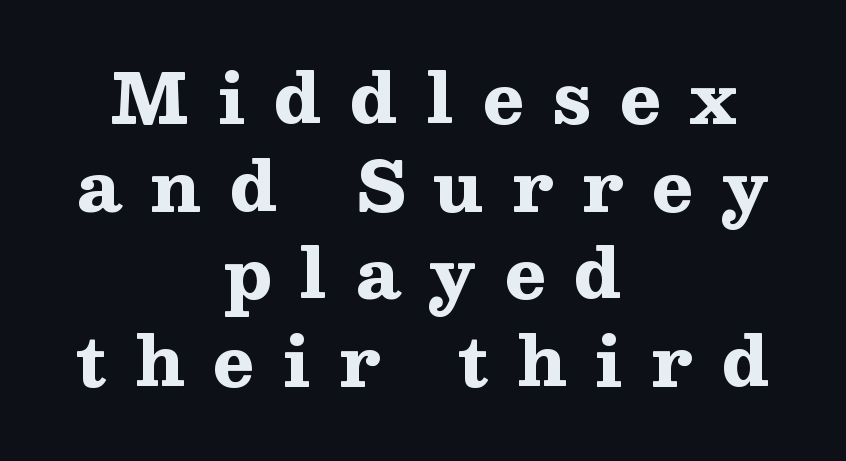
Examine the stroke ends and you'll spot serifs. The letters advance in unequal steps, a hallmark of proportional type. Words appear elongated and porous because spacing is wide. Line spacing here is normal. The rendering positions every line midway between the sides.
